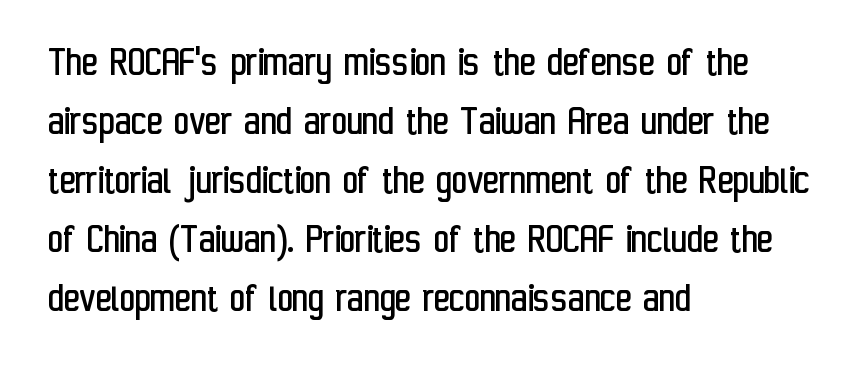
The image shows 43 px regular-weight, condensed sans-serif type, upright; set left-aligned, normal line spacing (1.37x), normal letter spacing, not underlined; low stroke contrast and a medium x-height.
